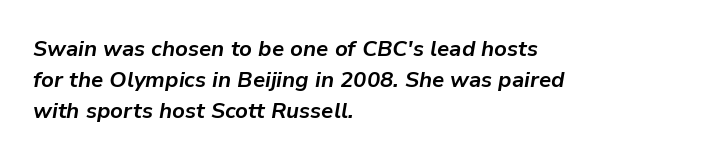
{"italic": "yes", "lean": "right", "slant_degrees": 9, "bold": "yes", "underline": "no", "align": "left", "line_spacing": "normal", "line_spacing_ratio": 1.42, "letter_spacing": "normal", "letter_spacing_em": 0.0, "glyph_px": 22}
